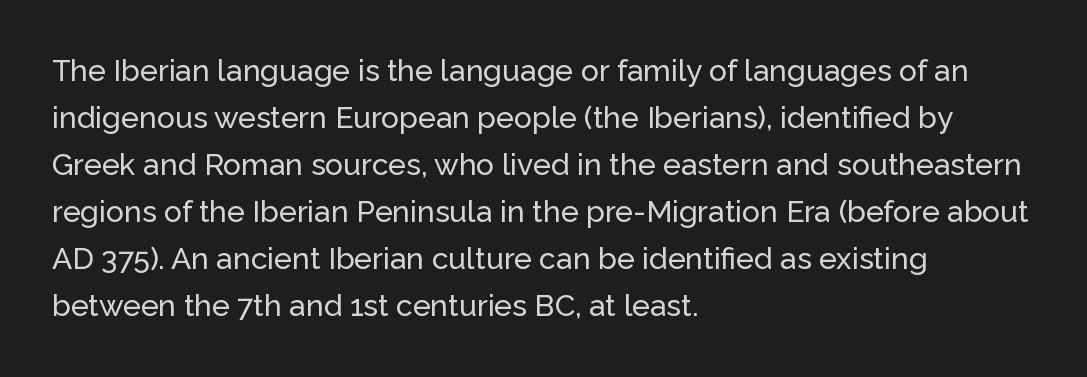
Vertical strokes here are truly vertical. The letters carry no serifs — their stems end cleanly without finishing strokes. Note the varied advance widths — an 'i' is clearly narrower than an 'm'. Is there much room between lines? A standard amount, neither cramped nor airy. The passage shown is not underscored anywhere.
